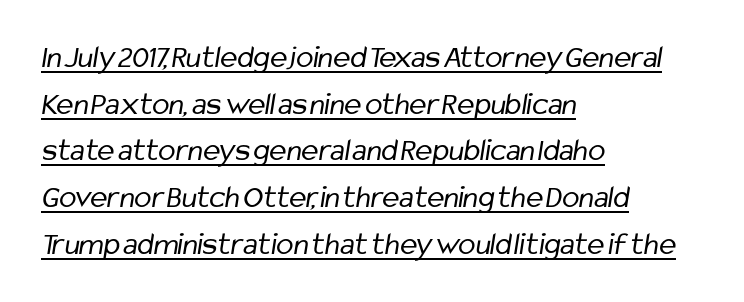
Underlined type. Are there feet on the stems? There aren't — it's a sans. Think of a printed novel: that variable character pitch is what you see here. What's the leading like? Ordinary, nothing unusual. This sample uses plain, unmodified letter spacing. Leftover space on each line is placed entirely after the last word.
